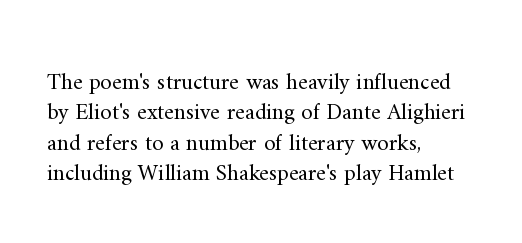
{"italic": "no", "bold": "no", "underline": "no", "align": "left", "line_spacing": "normal", "line_spacing_ratio": 1.32, "letter_spacing": "normal", "letter_spacing_em": 0.0, "glyph_px": 23}
